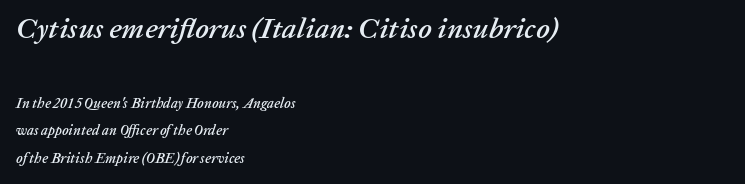
{"italic": "yes", "lean": "right", "slant_degrees": 20, "width": "normal", "stroke_contrast": "low", "x_height": "medium", "monospaced": "no", "underline": "no", "align": "left", "line_spacing": "loose", "line_spacing_ratio": 1.98, "letter_spacing": "normal", "letter_spacing_em": 0.0, "larger_block": "first", "size_ratio": 2.07, "glyph_px": 29}
